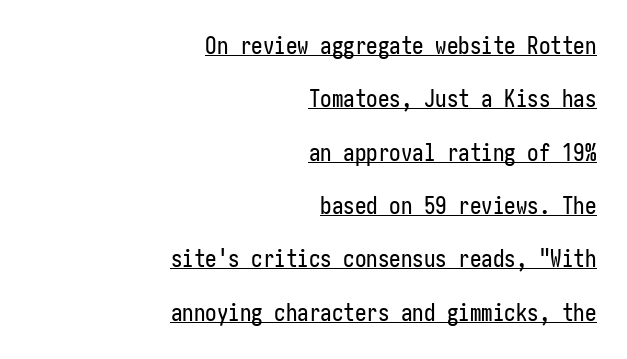
A typographer would call this underscored text. Unlike italic type, these characters show no tilt at all. This sample uses plain, unmodified letter spacing. Interline gaps are noticeably wide in this sample. All the whitespace from short lines collects on the left.
